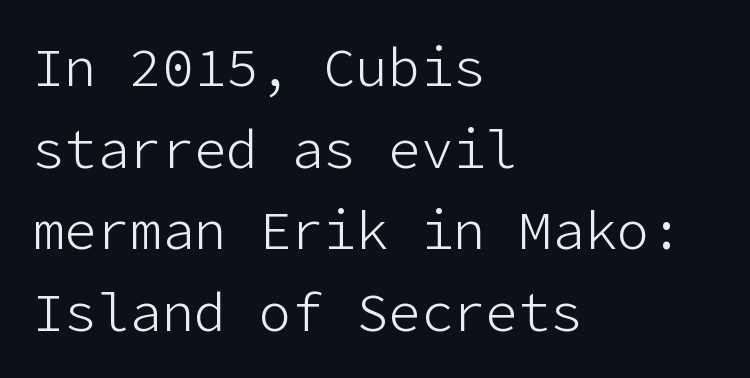
Q: Is the text bold? A: No.
Q: Is the text italic (slanted)? A: No, it is upright.
Q: Is the typeface a serif or a sans-serif typeface? A: Sans-serif.
Q: Is the text underlined? A: No.
Q: How is the paragraph aligned? A: Left-aligned.
Q: Is the spacing between letters normal or unusually wide? A: Normal.
Q: Is the spacing between lines tight, normal or loose? A: Normal.
Q: Width (condensed, normal, or wide)? A: Normal.
Q: Stroke contrast? A: Low.
Q: x-height? A: Medium.
